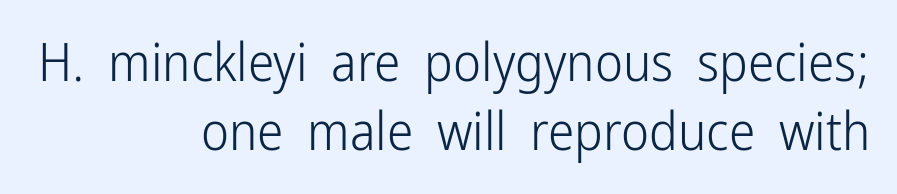
Q: Is the text bold? A: No.
Q: Is the text italic (slanted)? A: No, it is upright.
Q: Is the typeface a serif or a sans-serif typeface? A: Sans-serif.
Q: Is the text underlined? A: No.
Q: How is the paragraph aligned? A: Right-aligned.
Q: Is the spacing between letters normal or unusually wide? A: Normal.
Q: Is the spacing between lines tight, normal or loose? A: Normal.
Q: Width (condensed, normal, or wide)? A: Condensed.
Q: Stroke contrast? A: Low.
Q: x-height? A: Medium.
Q: Monospaced? A: No.
